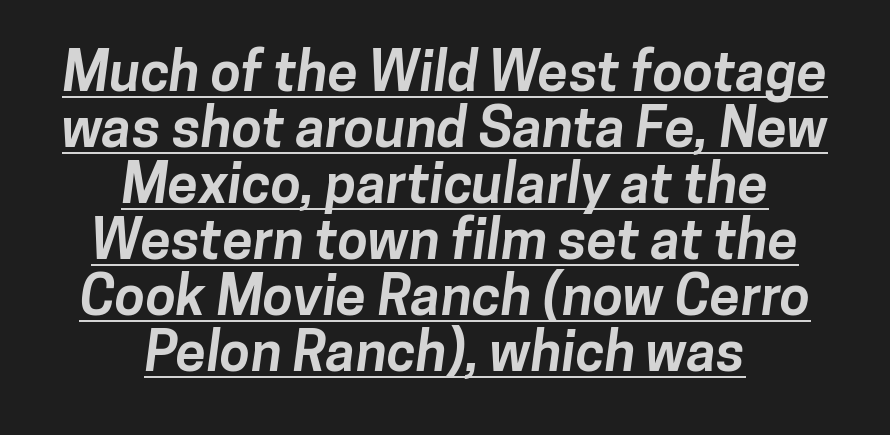
The glyphs are accompanied by a horizontal stroke just below them. There is no visible air inserted between adjacent glyphs. The face used here has the dense, thick strokes of a bold. Font category for this specimen: sans-serif.
